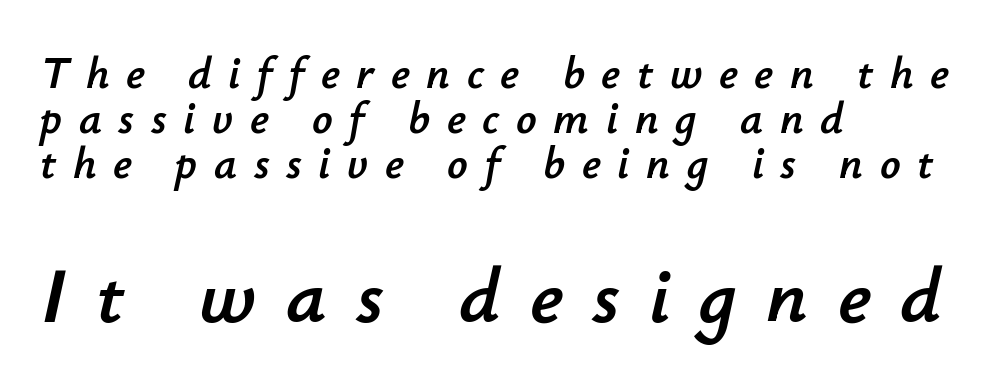
{"italic": "yes", "lean": "right", "slant_degrees": 12, "width": "normal", "stroke_contrast": "low", "x_height": "small", "monospaced": "no", "underline": "no", "align": "left", "line_spacing": "tight", "line_spacing_ratio": 1.0, "letter_spacing": "wide", "letter_spacing_em": 0.37, "larger_block": "second", "size_ratio": 1.76, "glyph_px": 79}
